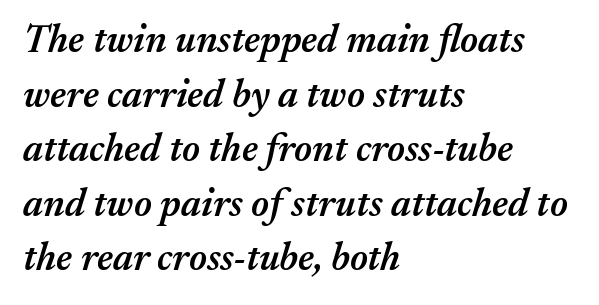
Q: Is the text bold? A: Semi-bold.
Q: Is the text italic (slanted)? A: Yes, it leans right by about 17 degrees.
Q: Is the text underlined? A: No.
Q: How is the paragraph aligned? A: Left-aligned.
Q: Is the spacing between letters normal or unusually wide? A: Normal.
Q: Is the spacing between lines tight, normal or loose? A: Normal.
Q: Width (condensed, normal, or wide)? A: Normal.
Q: Stroke contrast? A: Medium.
Q: x-height? A: Medium.
Q: Monospaced? A: No.
